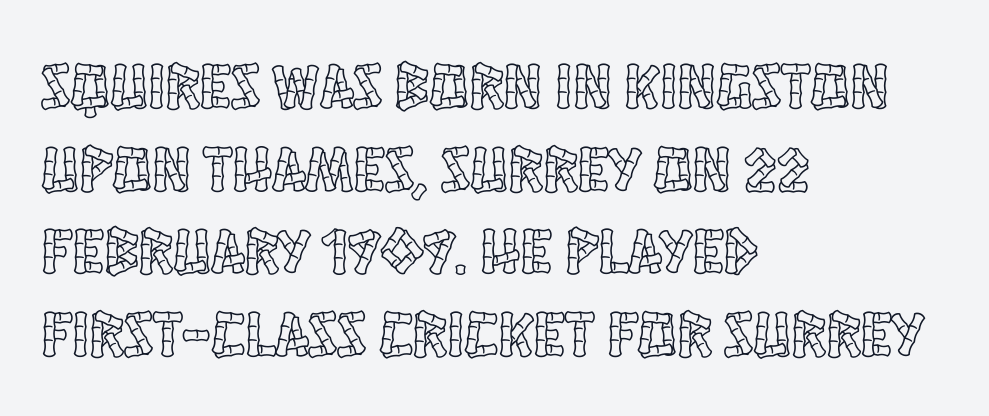
The image shows 65 px condensed type, upright; set left-aligned, normal line spacing (1.27x), normal letter spacing, not underlined; a large x-height.
